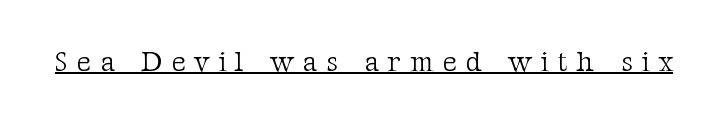
A typesetter would label this face a serif. You could not count columns in this text — the font is proportionally spaced. A roman cut, with each character standing at attention. Does a line run under the words? Yes, clearly.
